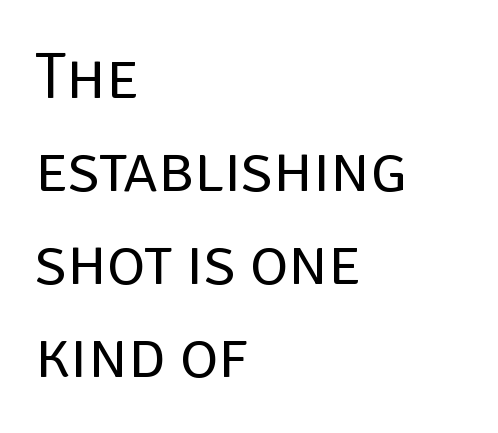
Q: Is the text bold? A: No.
Q: Is the text italic (slanted)? A: No, it is upright.
Q: Is the typeface a serif or a sans-serif typeface? A: Sans-serif.
Q: Is the text underlined? A: No.
Q: How is the paragraph aligned? A: Left-aligned.
Q: Is the spacing between letters normal or unusually wide? A: Normal.
Q: Is the spacing between lines tight, normal or loose? A: Normal.
Q: Width (condensed, normal, or wide)? A: Normal.
Q: Stroke contrast? A: Low.
Q: x-height? A: Large.
Q: Monospaced? A: No.
